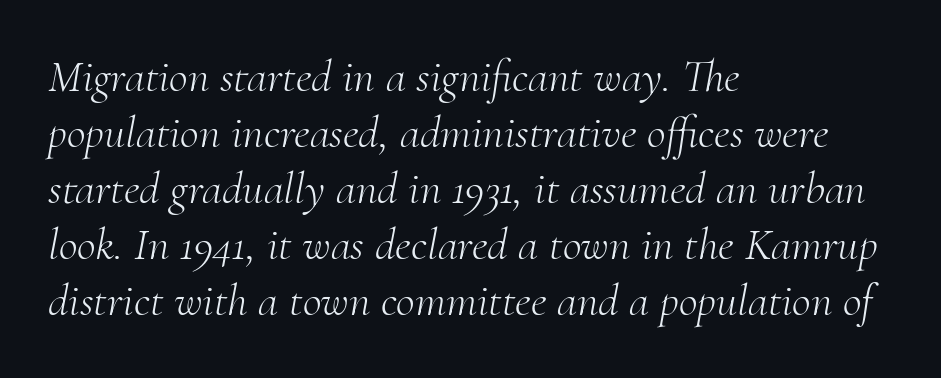
The image shows 46 px light serif type, italic (leaning right); set left-aligned, line spacing 1.22x, normal letter spacing, not underlined; medium stroke contrast and a small x-height.
